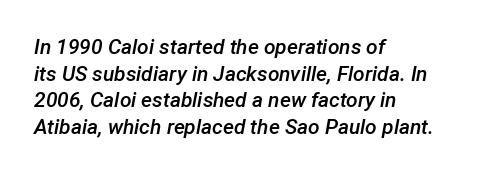
A student would call this left alignment; a typographer would say flush left, rag right. Tall strokes in this sample are angled rather than plumb. Glyph-to-glyph distance matches everyday printed text. Underlining? Definitely not there. Emphasis by weight is partial: semibold. A normal amount of white space separates one row of letters from the next.
